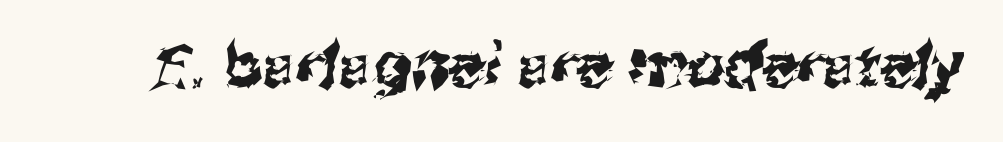
Are there feet on the stems? There aren't — it's a sans. You could not count columns in this text — the font is proportionally spaced. The letters sit at their default tracking, neither squeezed nor spread. The passage shown is not underscored anywhere.
